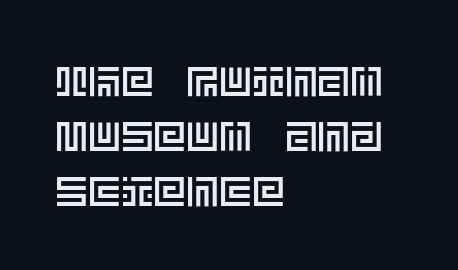
{"italic": "no", "width": "normal", "x_height": "large", "underline": "no", "align": "left", "line_spacing": "normal", "line_spacing_ratio": 1.34, "letter_spacing": "normal", "letter_spacing_em": 0.0, "glyph_px": 41}
